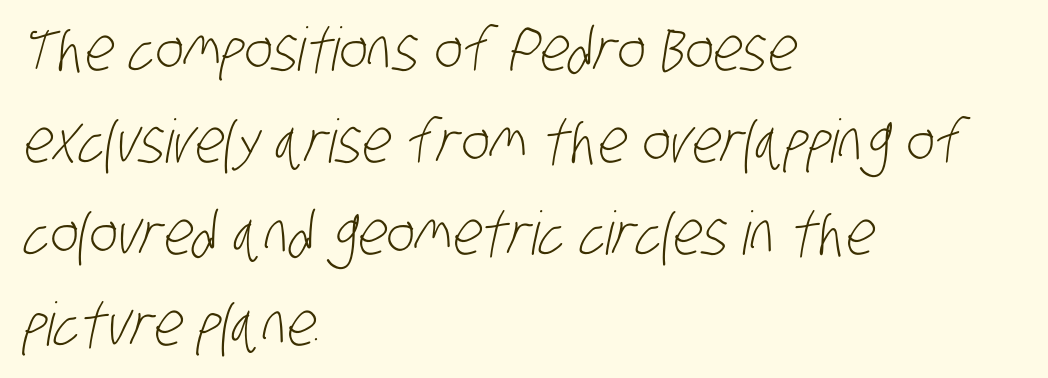
{"serif": "no", "bold": "no", "weight": "light", "width": "condensed", "stroke_contrast": "low", "x_height": "large", "monospaced": "no", "underline": "no", "align": "left", "line_spacing": "normal", "line_spacing_ratio": 1.53, "letter_spacing": "normal", "letter_spacing_em": 0.0, "glyph_px": 60}
